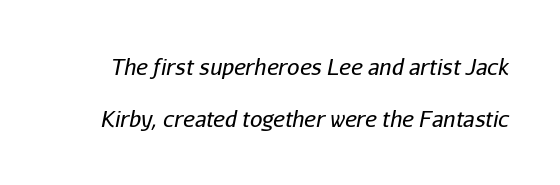
Q: Is the text bold? A: No.
Q: Is the text italic (slanted)? A: Yes, it leans right by about 11 degrees.
Q: Is the text underlined? A: No.
Q: Is the spacing between letters normal or unusually wide? A: Normal.
Q: Is the spacing between lines tight, normal or loose? A: Loose.
